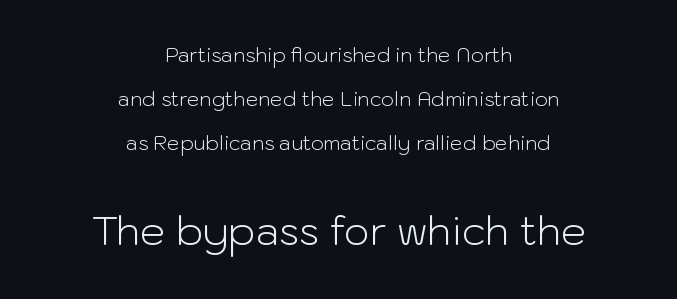
The image shows 40 px light sans-serif type, upright; set centered, loose line spacing (2.19x), normal letter spacing, not underlined; the second (bottom) block is 2.0x larger; low stroke contrast and a medium x-height.
